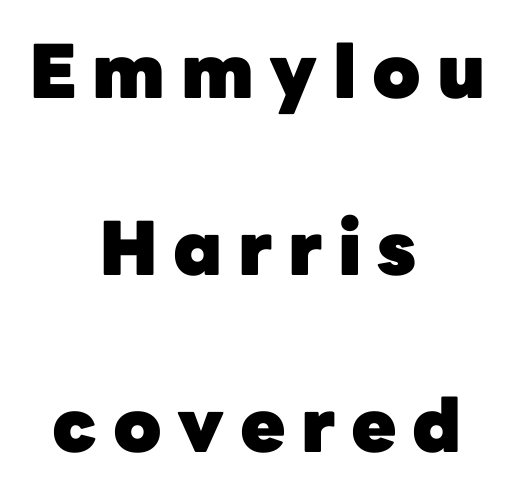
{"serif": "no", "italic": "no", "bold": "yes", "weight": "heavy", "width": "normal", "stroke_contrast": "low", "x_height": "medium", "monospaced": "no", "underline": "no", "align": "center", "line_spacing": "loose", "line_spacing_ratio": 2.39, "letter_spacing": "wide", "letter_spacing_em": 0.21, "glyph_px": 74}
